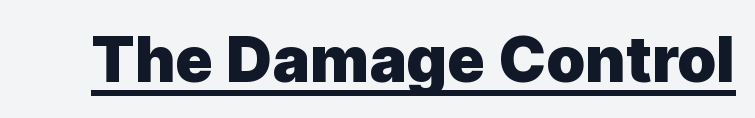
A full-strength bold gives these letters their thick strokes. Letter spacing: default. The glyphs in this specimen are sans serif. A typesetter would mark this as roman, not italic.
